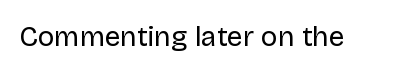
{"serif": "no", "italic": "no", "bold": "no", "weight": "regular", "width": "normal", "stroke_contrast": "low", "x_height": "large", "monospaced": "no", "underline": "no", "letter_spacing": "normal", "letter_spacing_em": 0.0, "glyph_px": 28}
